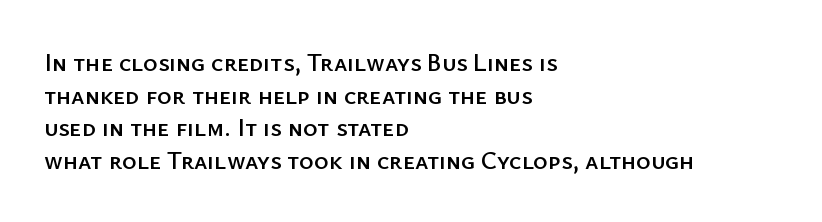
Q: Is the text italic (slanted)? A: No, it is upright.
Q: Is the text underlined? A: No.
Q: How is the paragraph aligned? A: Left-aligned.
Q: Is the spacing between letters normal or unusually wide? A: Normal.
Q: Is the spacing between lines tight, normal or loose? A: Normal.
